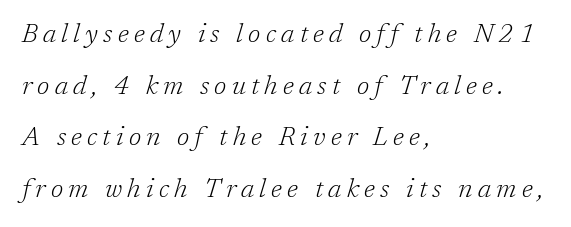
The image shows 26 px text type, italic (leaning right); set left-aligned, loose line spacing (1.99x), unusually wide letter spacing (+0.2 em), not underlined.
